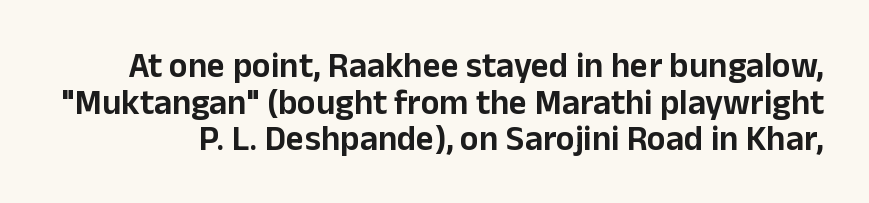
Q: Is the text italic (slanted)? A: No, it is upright.
Q: Is the typeface a serif or a sans-serif typeface? A: Sans-serif.
Q: Is the text underlined? A: No.
Q: Is the spacing between letters normal or unusually wide? A: Normal.
Q: Is the spacing between lines tight, normal or loose? A: Tight.
Q: Width (condensed, normal, or wide)? A: Normal.
Q: Stroke contrast? A: Low.
Q: x-height? A: Medium.
Q: Monospaced? A: No.
